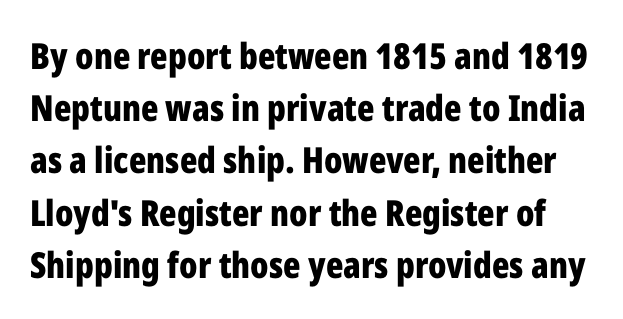
{"serif": "no", "italic": "no", "bold": "yes", "weight": "bold", "width": "condensed", "stroke_contrast": "low", "x_height": "medium", "monospaced": "no", "underline": "no", "line_spacing": "normal", "line_spacing_ratio": 1.45, "letter_spacing": "normal", "letter_spacing_em": 0.0, "glyph_px": 36}
